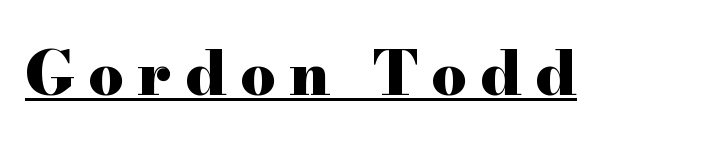
Caption: bold face, heavy strokes. Tall strokes in this sample are plumb rather than angled. You can see a thin bar hugging the bottom of the glyphs. In terms of letterform style, serifs are clearly present.
